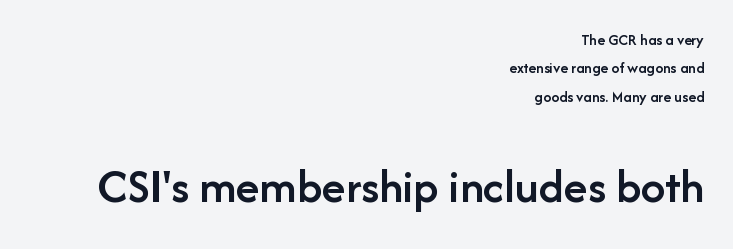
Q: Is the text bold? A: Semi-bold.
Q: Is the text italic (slanted)? A: No, it is upright.
Q: Is the typeface a serif or a sans-serif typeface? A: Sans-serif.
Q: Is the text underlined? A: No.
Q: How is the paragraph aligned? A: Right-aligned.
Q: Is the spacing between letters normal or unusually wide? A: Normal.
Q: Which block of text is set in a larger size, the first (top) or the second (bottom)? A: The second (bottom) one.
Q: Width (condensed, normal, or wide)? A: Normal.
Q: Stroke contrast? A: Low.
Q: x-height? A: Medium.
Q: Monospaced? A: No.
